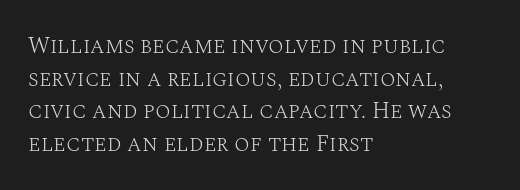
The image shows 23 px text type, upright; set left-aligned, normal line spacing (1.42x), normal letter spacing, not underlined.
